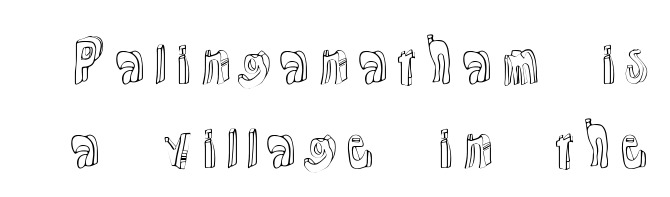
The image shows 54 px text type, upright; set normal line spacing (1.55x), normal letter spacing, not underlined; a medium x-height.
